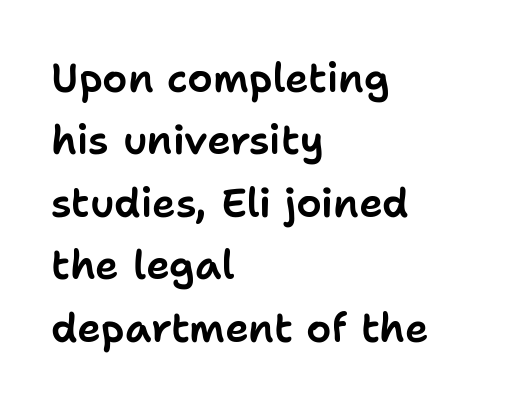
The rows are spaced the way most documents space them. These lines stack with their left ends in a neat column. Think of a printed novel: that variable character pitch is what you see here. The gap between lines stays unmarked. The type is set solid horizontally, with unmodified tracking. Nothing sits at the stroke ends, so this counts as sans-serif.
